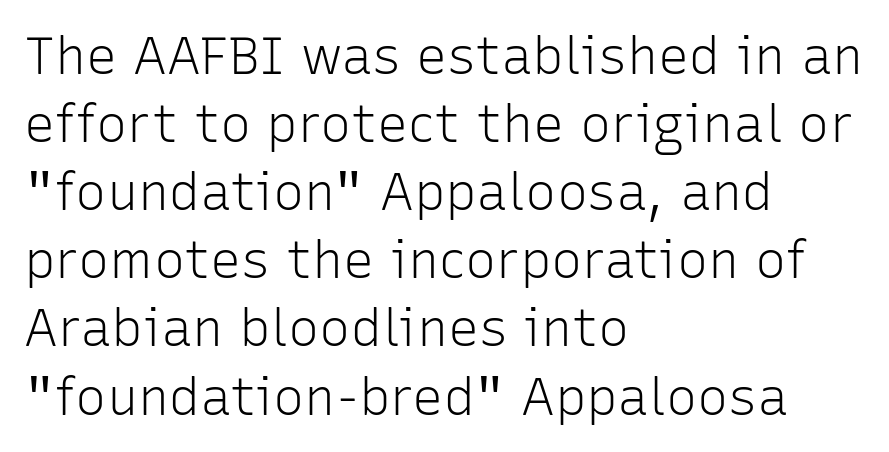
The image shows 52 px light sans-serif type, upright; set left-aligned, normal line spacing (1.31x), normal letter spacing, not underlined; low stroke contrast and a medium x-height.
